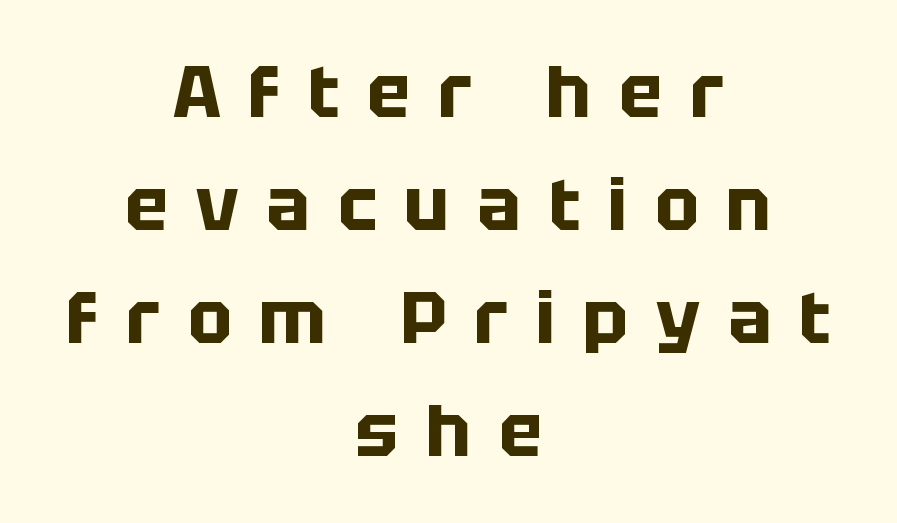
The space between consecutive lines is moderate. Its strokes are broad and dark, the hallmark of bold type. A student would call this center alignment; a typographer would say set centered. Looks like regular typesetting: each glyph gets only the width it needs. Serifs: no, the terminals of the letterforms are clean. This is roman type, the default non-slanted kind.
